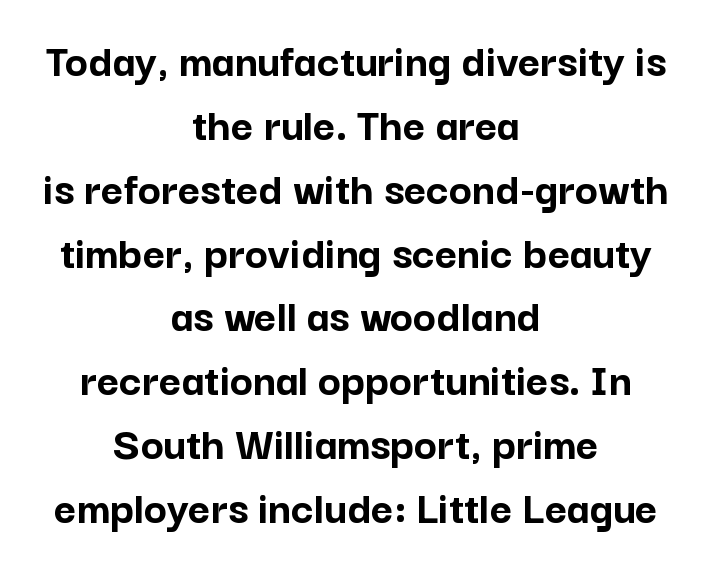
Q: Is the text bold? A: Yes.
Q: Is the text italic (slanted)? A: No, it is upright.
Q: Is the typeface a serif or a sans-serif typeface? A: Sans-serif.
Q: Is the text underlined? A: No.
Q: How is the paragraph aligned? A: Centered.
Q: Is the spacing between letters normal or unusually wide? A: Normal.
Q: Is the spacing between lines tight, normal or loose? A: Normal.
Q: Width (condensed, normal, or wide)? A: Normal.
Q: Stroke contrast? A: Low.
Q: x-height? A: Medium.
Q: Monospaced? A: No.
